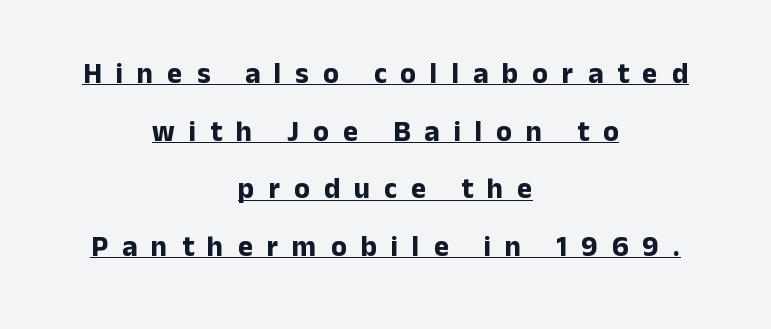
{"serif": "no", "italic": "no", "bold": "yes", "weight": "bold", "width": "normal", "stroke_contrast": "low", "x_height": "medium", "monospaced": "no", "underline": "yes", "align": "center", "line_spacing": "loose", "line_spacing_ratio": 1.99, "letter_spacing": "wide", "letter_spacing_em": 0.48, "glyph_px": 29}
